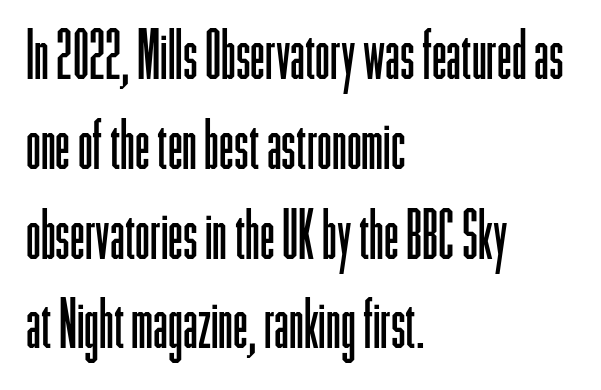
Q: Is the text bold? A: No.
Q: Is the text italic (slanted)? A: No, it is upright.
Q: Is the typeface a serif or a sans-serif typeface? A: Sans-serif.
Q: Is the text underlined? A: No.
Q: How is the paragraph aligned? A: Left-aligned.
Q: Is the spacing between letters normal or unusually wide? A: Normal.
Q: Is the spacing between lines tight, normal or loose? A: Normal.
Q: Width (condensed, normal, or wide)? A: Condensed.
Q: Stroke contrast? A: Low.
Q: x-height? A: Medium.
Q: Monospaced? A: No.
